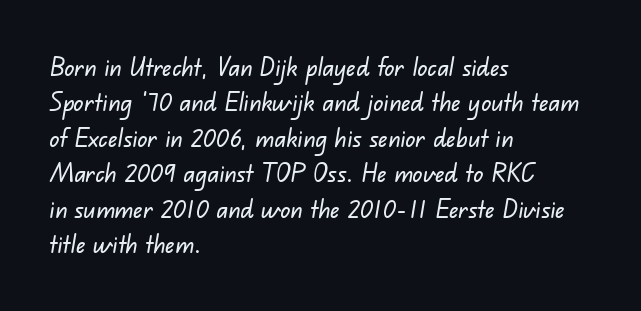
The image shows 25 px text type; set left-aligned, normal line spacing (1.42x), normal letter spacing, not underlined.
